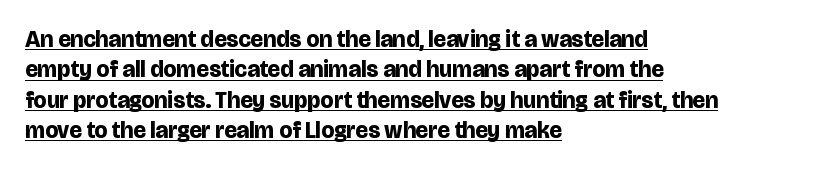
The image shows 23 px bold type, upright; set left-aligned, normal line spacing (1.32x), normal letter spacing, underlined.
